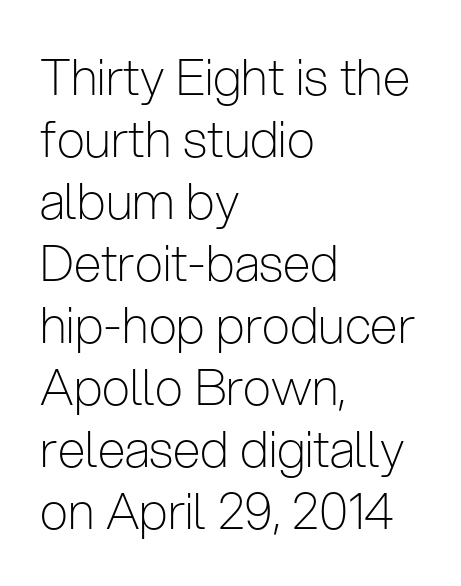
The image shows 50 px light, condensed sans-serif type, upright; set left-aligned, line spacing 1.24x, normal letter spacing, not underlined; low stroke contrast and a medium x-height.
